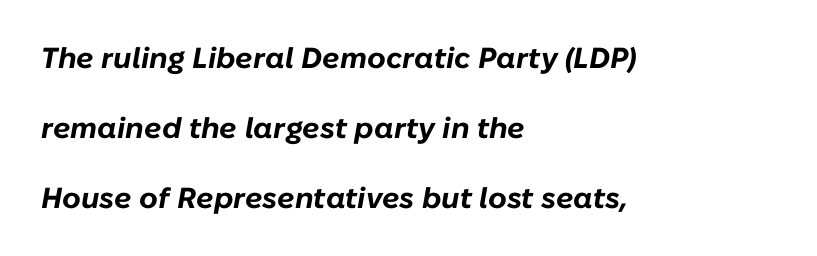
Q: Is the text bold? A: Yes.
Q: Is the text italic (slanted)? A: Yes, it leans right by about 10 degrees.
Q: Is the text underlined? A: No.
Q: How is the paragraph aligned? A: Left-aligned.
Q: Is the spacing between letters normal or unusually wide? A: Normal.
Q: Is the spacing between lines tight, normal or loose? A: Loose.
Q: Width (condensed, normal, or wide)? A: Normal.
Q: Stroke contrast? A: Low.
Q: x-height? A: Medium.
Q: Monospaced? A: No.
